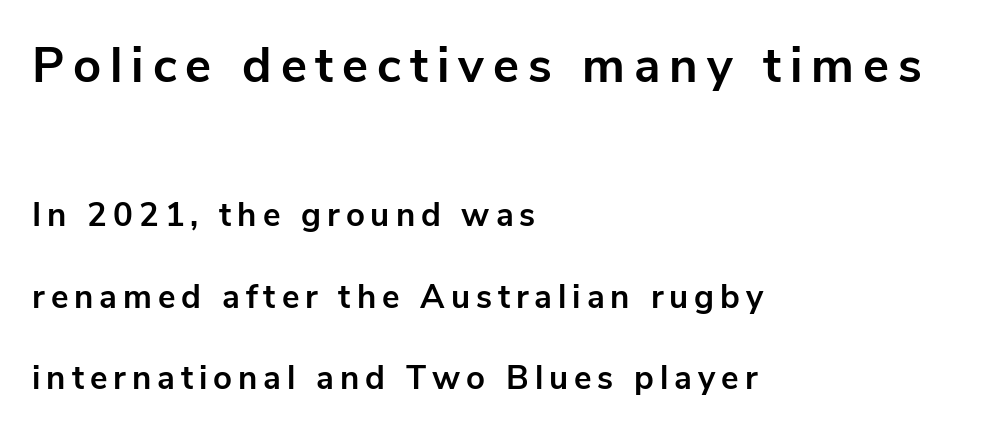
The image shows 49 px bold sans-serif type, upright; set left-aligned, loose line spacing (2.47x), not underlined; the first (top) block is 1.48x larger; low stroke contrast and a medium x-height.
